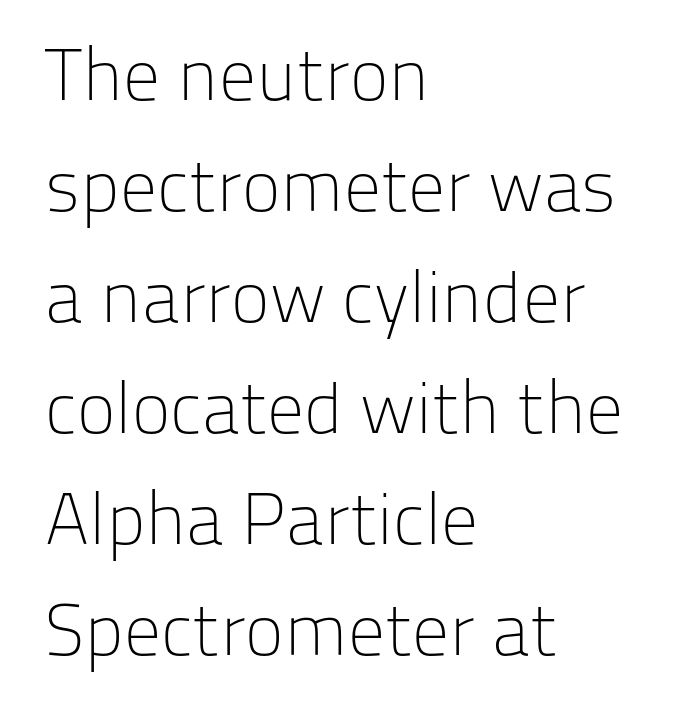
{"serif": "no", "italic": "no", "bold": "no", "weight": "light", "width": "normal", "stroke_contrast": "low", "x_height": "medium", "monospaced": "no", "underline": "no", "align": "left", "line_spacing": "normal", "line_spacing_ratio": 1.52, "letter_spacing": "normal", "letter_spacing_em": 0.0, "glyph_px": 73}
